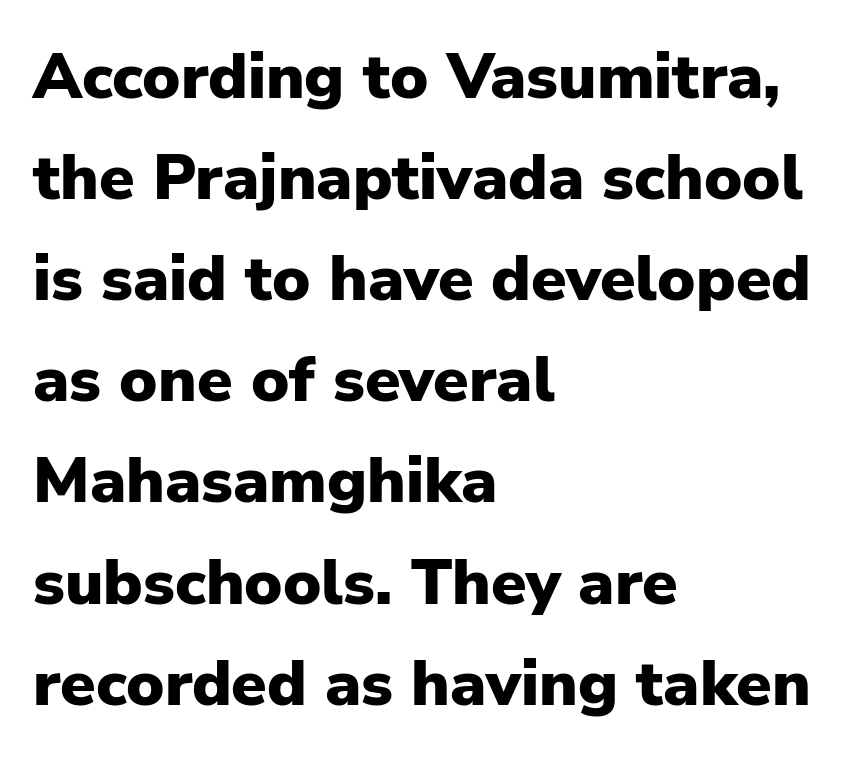
Q: Is the text bold? A: Yes.
Q: Is the text italic (slanted)? A: No, it is upright.
Q: Is the typeface a serif or a sans-serif typeface? A: Sans-serif.
Q: Is the text underlined? A: No.
Q: How is the paragraph aligned? A: Left-aligned.
Q: Is the spacing between letters normal or unusually wide? A: Normal.
Q: Is the spacing between lines tight, normal or loose? A: Normal.
Q: Width (condensed, normal, or wide)? A: Normal.
Q: Stroke contrast? A: Low.
Q: x-height? A: Medium.
Q: Monospaced? A: No.
